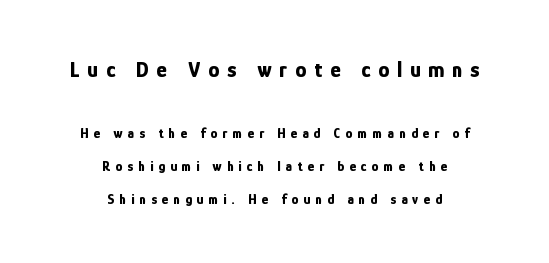
The image shows 22 px bold type, upright; set centered, loose line spacing (2.35x), unusually wide letter spacing (+0.36 em), not underlined; the first (top) block is 1.57x larger.
